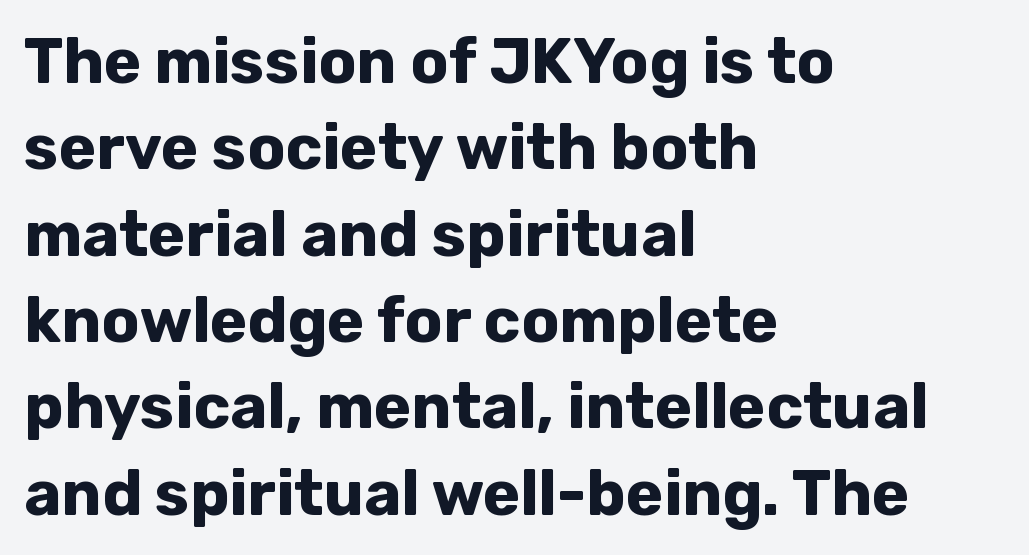
Spacing verdict: proportional, widths tailored to each character. Line beginnings align vertically; line endings do not. These lines are composed in type without serifs. Glance below the letters and you will spot only blank space. These words are printed bold, with thick strokes throughout. Whoever set this chose a conventional vertical rhythm.
